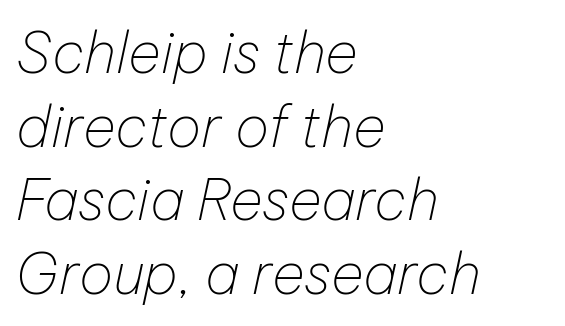
There's an unmistakable incline to the writing here. Compared with typical paragraphs, the rows here are spaced about the same. Honestly, there is no underline to notice here at all. The letterforms sit shoulder to shoulder at normal distance. The letterforms sit at book weight or below. The letters advance in unequal steps, a hallmark of proportional type.
